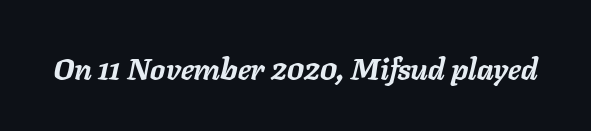
Q: Is the text bold? A: Yes.
Q: Is the text italic (slanted)? A: Yes, it leans right by about 11 degrees.
Q: Is the text underlined? A: No.
Q: Is the spacing between letters normal or unusually wide? A: Normal.
Q: Width (condensed, normal, or wide)? A: Normal.
Q: Stroke contrast? A: Low.
Q: x-height? A: Medium.
Q: Monospaced? A: No.
